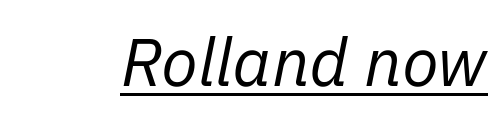
The image shows 67 px regular-weight type, italic (leaning right); set normal letter spacing, underlined; low stroke contrast and a medium x-height.
